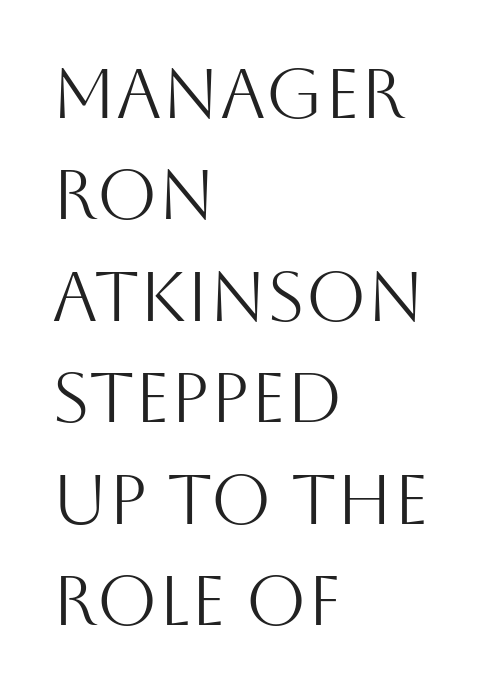
The image shows 70 px light sans-serif type, upright; set left-aligned, normal line spacing (1.45x), normal letter spacing, not underlined; medium stroke contrast and a large x-height.
